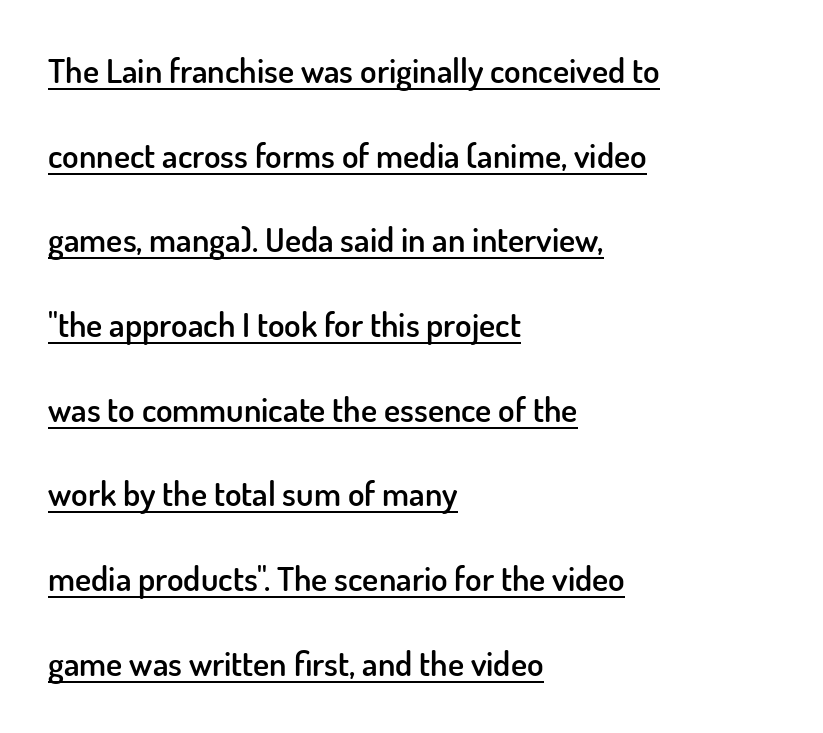
Q: Is the text bold? A: Semi-bold.
Q: Is the text italic (slanted)? A: No, it is upright.
Q: Is the typeface a serif or a sans-serif typeface? A: Sans-serif.
Q: Is the text underlined? A: Yes.
Q: How is the paragraph aligned? A: Left-aligned.
Q: Is the spacing between letters normal or unusually wide? A: Normal.
Q: Is the spacing between lines tight, normal or loose? A: Loose.
Q: Width (condensed, normal, or wide)? A: Normal.
Q: Stroke contrast? A: Low.
Q: x-height? A: Small.
Q: Monospaced? A: No.
